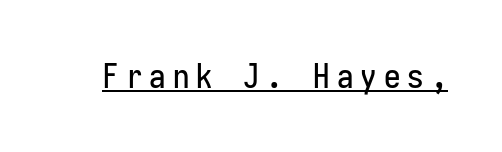
Spacing verdict: monospaced, one width for all characters. Designer's note — italics off, roman on. Underlined type. Check where the strokes stop: nothing finishes them off — pure sans. Observe the wide spacing: letters keep a clear distance from each other.
